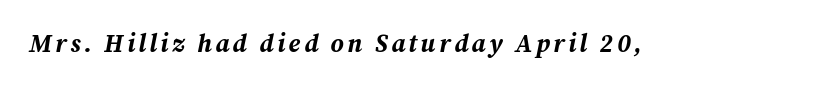
{"italic": "yes", "lean": "right", "slant_degrees": 12, "bold": "yes", "underline": "no", "glyph_px": 25}
